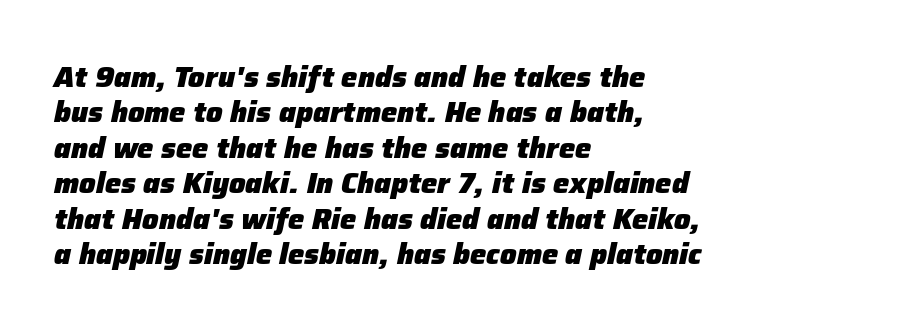
Q: Is the text bold? A: Yes.
Q: Is the text italic (slanted)? A: Yes, it leans right by about 12 degrees.
Q: Is the text underlined? A: No.
Q: How is the paragraph aligned? A: Left-aligned.
Q: Is the spacing between letters normal or unusually wide? A: Normal.
Q: Width (condensed, normal, or wide)? A: Normal.
Q: Stroke contrast? A: Low.
Q: x-height? A: Medium.
Q: Monospaced? A: No.
